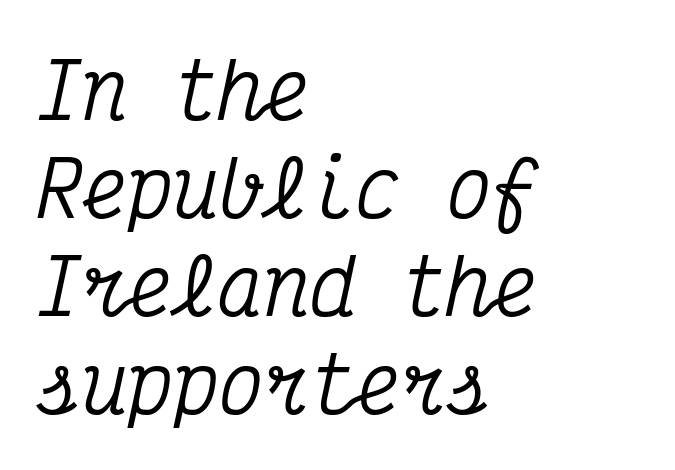
The image shows 76 px condensed serif type, italic (leaning right), monospaced; set left-aligned, normal line spacing (1.29x), normal letter spacing, not underlined; medium stroke contrast and a medium x-height.
